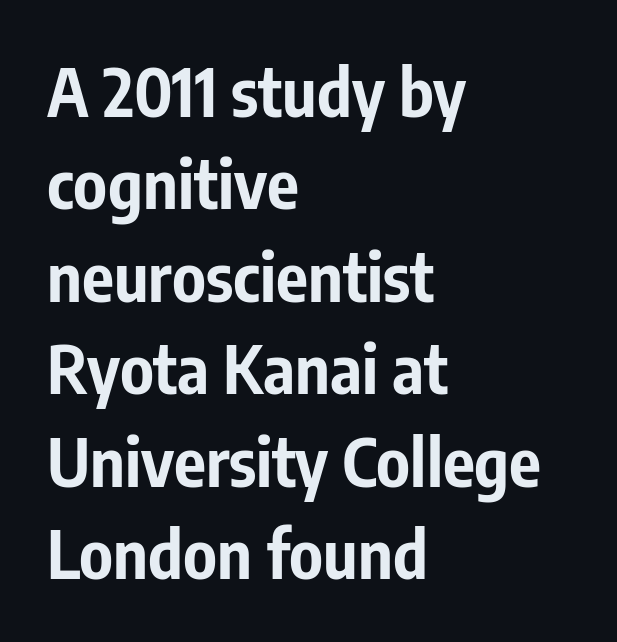
This rendering features lettering with no underline. The typesetting leans heavy: a genuine bold. This sample uses an upright cut, with every glyph sitting square on the baseline. All the whitespace from short lines collects on the right. Regarding leading, the lines here are spaced in the standard way.
